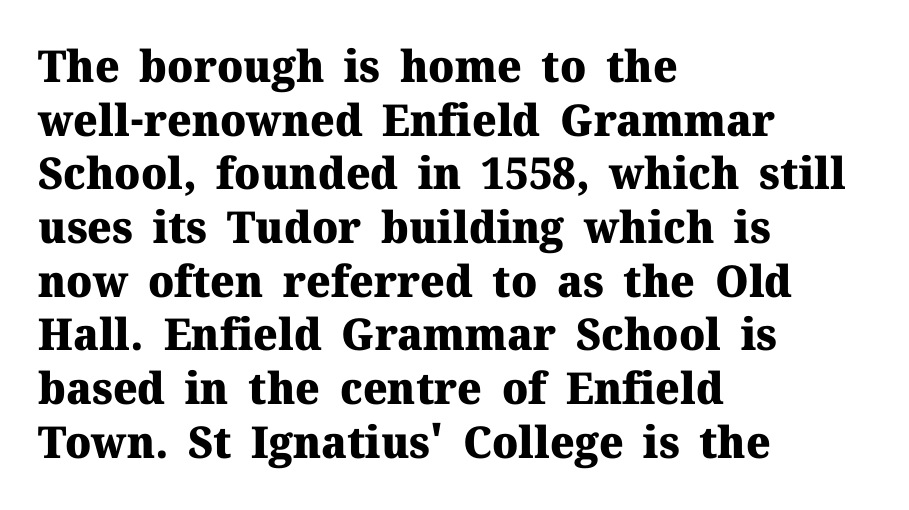
Q: Is the text bold? A: Yes.
Q: Is the text italic (slanted)? A: No, it is upright.
Q: Is the typeface a serif or a sans-serif typeface? A: Serif.
Q: Is the text underlined? A: No.
Q: How is the paragraph aligned? A: Left-aligned.
Q: Is the spacing between letters normal or unusually wide? A: Normal.
Q: Width (condensed, normal, or wide)? A: Normal.
Q: Stroke contrast? A: Medium.
Q: x-height? A: Medium.
Q: Monospaced? A: No.
